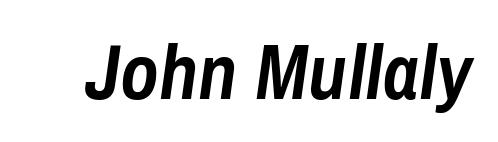
Q: Is the text bold? A: Yes.
Q: Is the text italic (slanted)? A: Yes, it leans right by about 8 degrees.
Q: Is the text underlined? A: No.
Q: Is the spacing between letters normal or unusually wide? A: Normal.
Q: Width (condensed, normal, or wide)? A: Condensed.
Q: Stroke contrast? A: Low.
Q: x-height? A: Medium.
Q: Monospaced? A: No.
